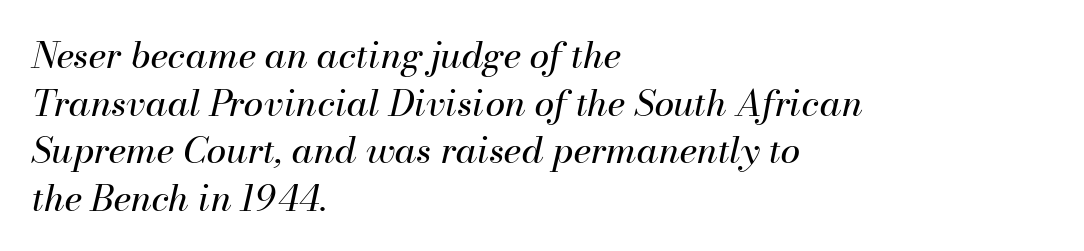
Q: Is the text bold? A: No.
Q: Is the text italic (slanted)? A: Yes, it leans right by about 13 degrees.
Q: Is the text underlined? A: No.
Q: How is the paragraph aligned? A: Left-aligned.
Q: Is the spacing between letters normal or unusually wide? A: Normal.
Q: Is the spacing between lines tight, normal or loose? A: Normal.
Q: Width (condensed, normal, or wide)? A: Normal.
Q: Stroke contrast? A: Medium.
Q: x-height? A: Small.
Q: Monospaced? A: No.
